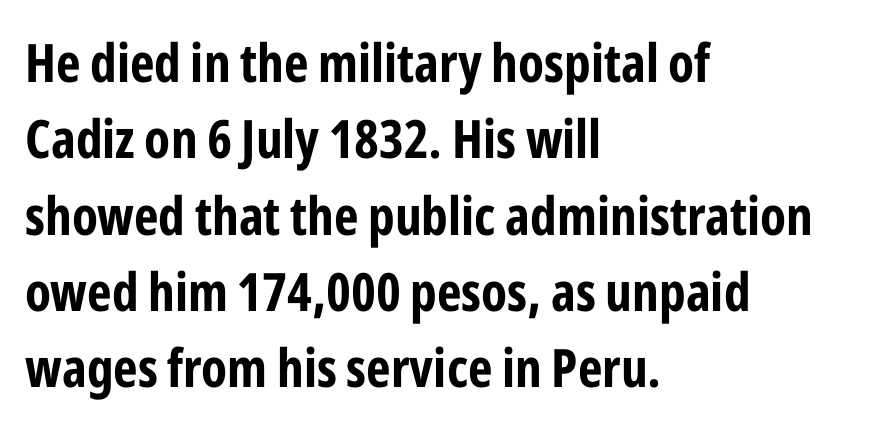
The image shows 53 px bold, condensed sans-serif type, upright; set left-aligned, normal line spacing (1.44x), normal letter spacing, not underlined; low stroke contrast and a medium x-height.
